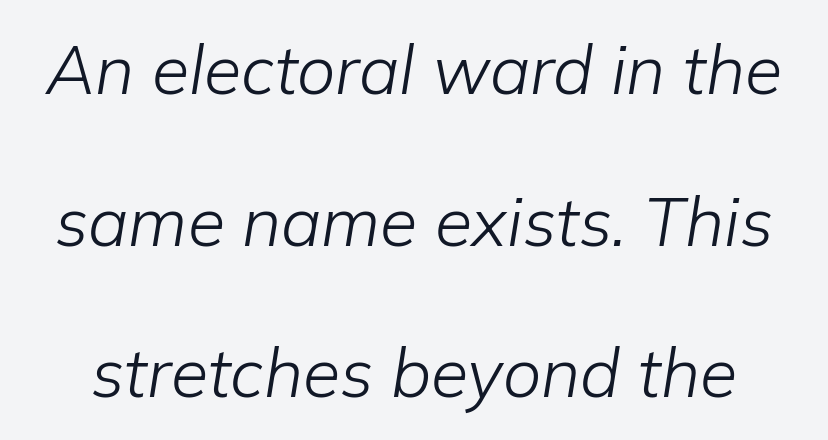
A light-to-regular cut is what we see here. Nobody touched the tracking dial on this one. Descenders hang freely into open space. These lines were composed using italics. Proportional: the letters do not fall into vertical columns.
